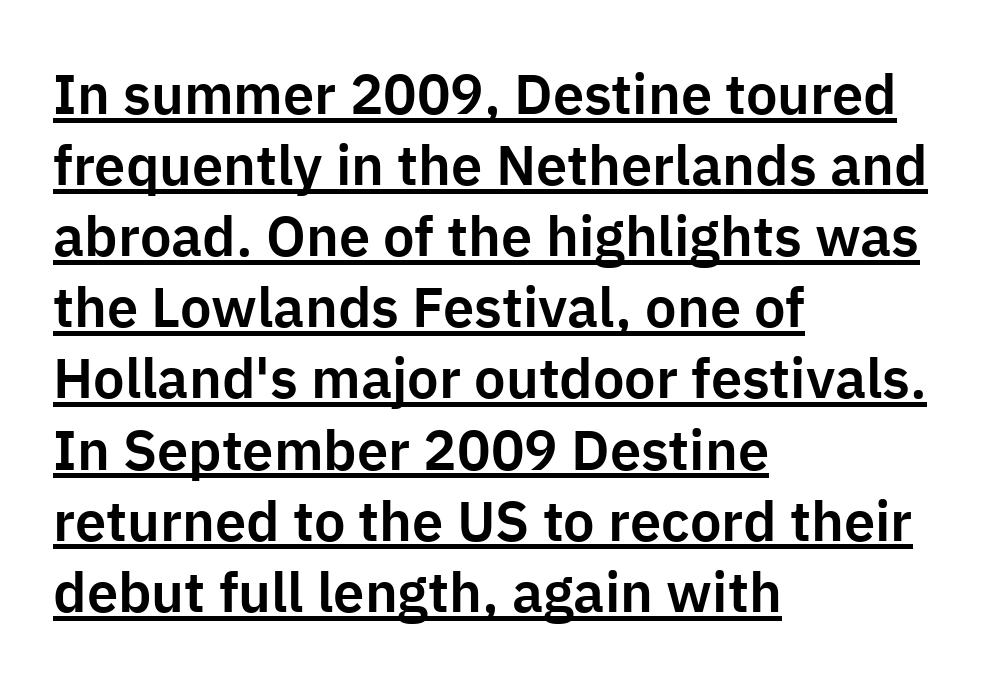
Which margin do the lines hug? The left one — the right edge is uneven. This sample has the flowing, uneven cadence of proportional lettering. The string is rendered with underlining switched on. Between one letter and the next there's only the usual sliver of space.
